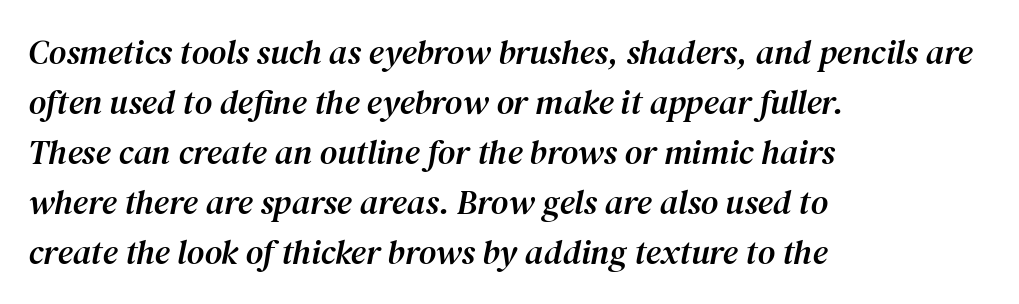
Q: Is the text italic (slanted)? A: Yes, it leans right by about 12 degrees.
Q: Is the typeface a serif or a sans-serif typeface? A: Serif.
Q: Is the text underlined? A: No.
Q: How is the paragraph aligned? A: Left-aligned.
Q: Is the spacing between letters normal or unusually wide? A: Normal.
Q: Is the spacing between lines tight, normal or loose? A: Normal.
Q: Width (condensed, normal, or wide)? A: Normal.
Q: Stroke contrast? A: Medium.
Q: x-height? A: Medium.
Q: Monospaced? A: No.
